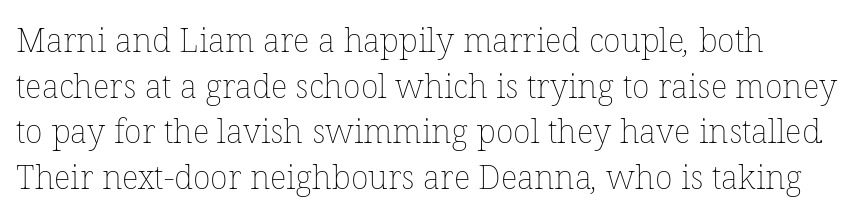
Character widths vary here, with narrow letters taking less room than wide ones. What's the leading like? Ordinary, nothing unusual. Any mark beneath the type? The region is blank. The horizontal fit of the characters is conventional and even. Stroke mass is kept to a normal reading level or below.
